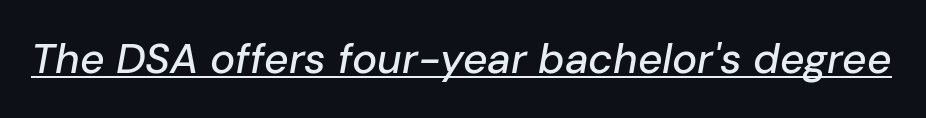
The image shows 42 px text type, italic (leaning right); set normal letter spacing, underlined; low stroke contrast and a medium x-height.
